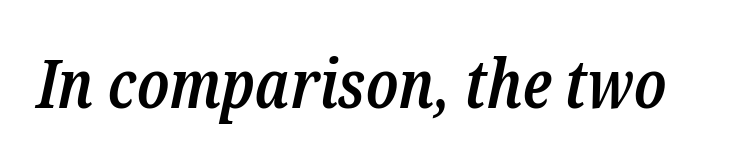
The image shows 67 px semibold, condensed serif type, italic (leaning right); set normal letter spacing, not underlined; low stroke contrast and a medium x-height.
